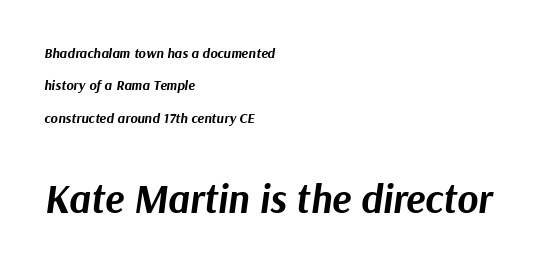
The image shows 40 px bold type, italic (leaning right); set left-aligned, loose line spacing (2.31x), normal letter spacing, not underlined; the second (bottom) block is 2.86x larger; medium stroke contrast and a medium x-height.
